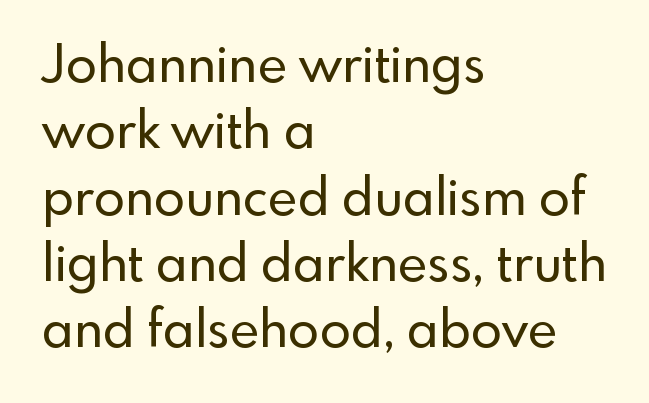
Q: Is the text italic (slanted)? A: No, it is upright.
Q: Is the typeface a serif or a sans-serif typeface? A: Sans-serif.
Q: Is the text underlined? A: No.
Q: How is the paragraph aligned? A: Left-aligned.
Q: Is the spacing between letters normal or unusually wide? A: Normal.
Q: Is the spacing between lines tight, normal or loose? A: Normal.
Q: Width (condensed, normal, or wide)? A: Normal.
Q: x-height? A: Small.
Q: Monospaced? A: No.
